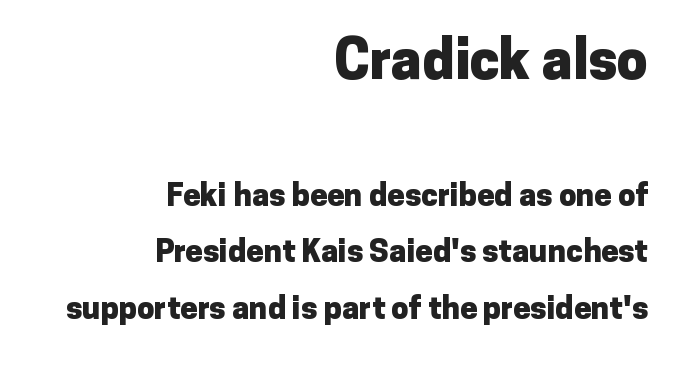
The image shows 55 px heavy sans-serif type, upright; set right-aligned, line spacing 1.83x, normal letter spacing, not underlined; the first (top) block is 1.77x larger; low stroke contrast and a medium x-height.
